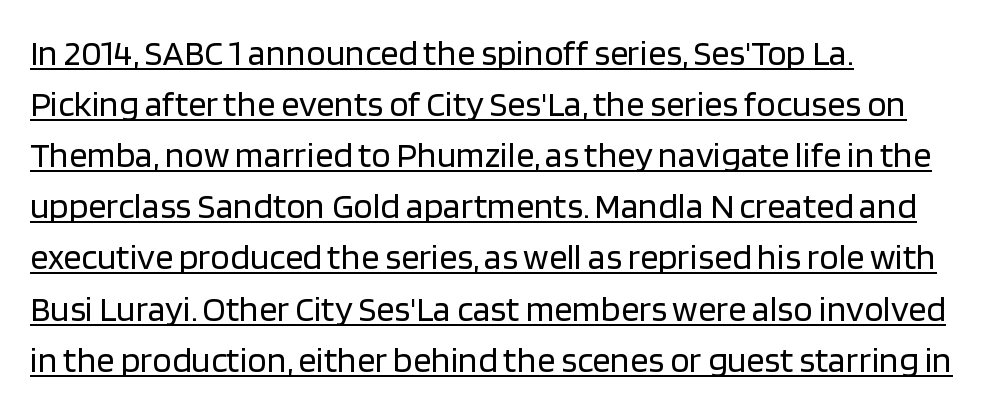
Q: Is the text bold? A: No.
Q: Is the text italic (slanted)? A: No, it is upright.
Q: Is the typeface a serif or a sans-serif typeface? A: Sans-serif.
Q: Is the text underlined? A: Yes.
Q: How is the paragraph aligned? A: Left-aligned.
Q: Is the spacing between letters normal or unusually wide? A: Normal.
Q: Is the spacing between lines tight, normal or loose? A: Normal.
Q: Width (condensed, normal, or wide)? A: Normal.
Q: Stroke contrast? A: Low.
Q: x-height? A: Large.
Q: Monospaced? A: No.
